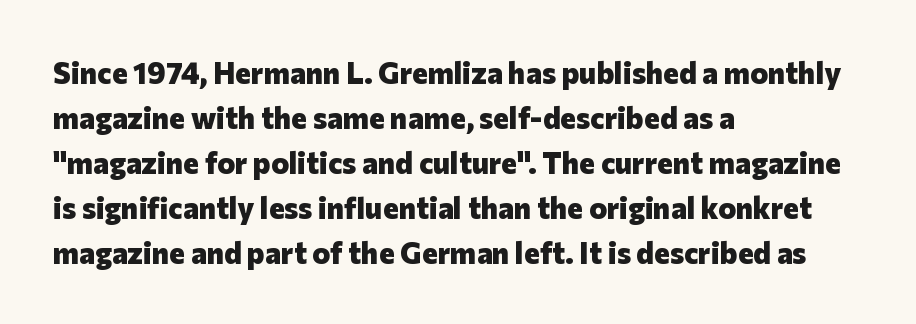
{"serif": "no", "italic": "no", "bold": "yes", "weight": "heavy", "width": "normal", "stroke_contrast": "low", "x_height": "medium", "monospaced": "no", "underline": "no", "align": "left", "line_spacing": "normal", "line_spacing_ratio": 1.5, "letter_spacing": "normal", "letter_spacing_em": 0.0, "glyph_px": 30}
